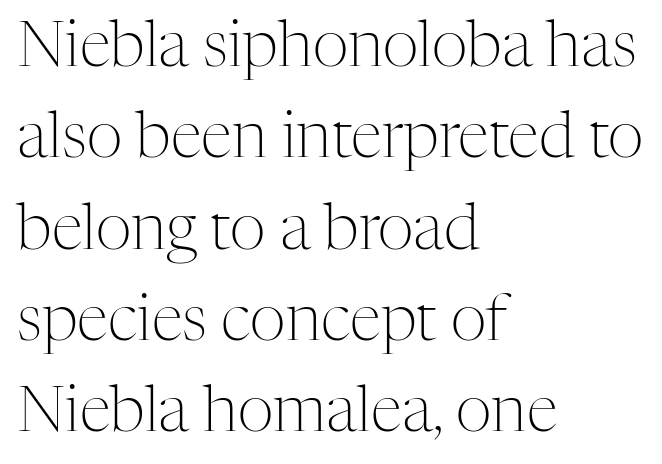
In CSS terms this would be text-align: left. These lines are rendered in a variable-pitch font. A normal amount of white space separates one row of letters from the next. Do the letters lean? They stand straight. A quiet, ordinary-to-light weight characterises the typeface.
